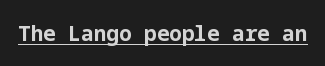
{"italic": "no", "bold": "yes", "underline": "yes", "letter_spacing": "normal", "letter_spacing_em": 0.0, "glyph_px": 21}
